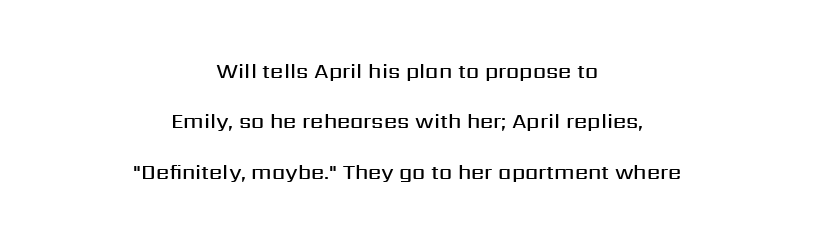
The glyphs are unaccompanied by any horizontal stroke below them. The line-height multiplier appears high, well above default. How are the letters spaced? Ordinarily, with no added tracking. Characters remain perfectly vertical along every line. Horizontally, the lines are justified to the midpoint only. A semibold gives these letters moderate extra thickness, short of bold.
